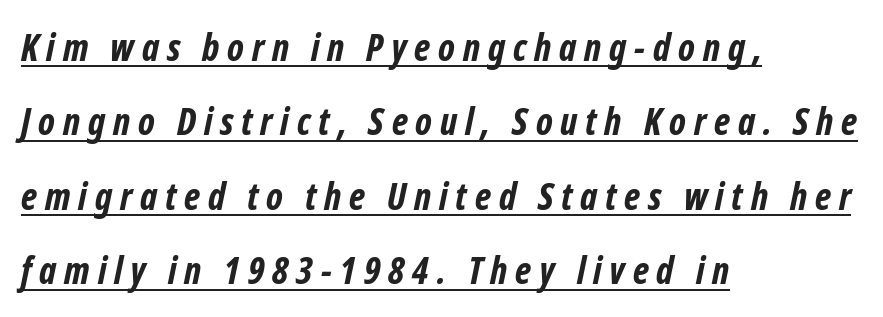
Loosely led — the rows are spread out. You could not count columns in this text — the font is proportionally spaced. The rendering shows plain stroke endings on the letterforms — a sans-serif design. Beneath each row of characters lies a ruled line. Between one letter and the next there's a generous, obvious gap.
